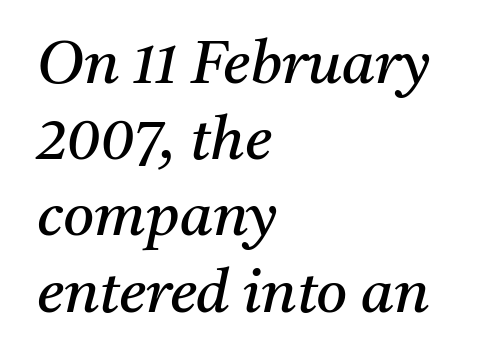
Typographically, this falls in the serif category. There's an unmistakable incline to the writing here. These lines stack with their left ends in a neat column. Weight: not bold — regular or lighter.
